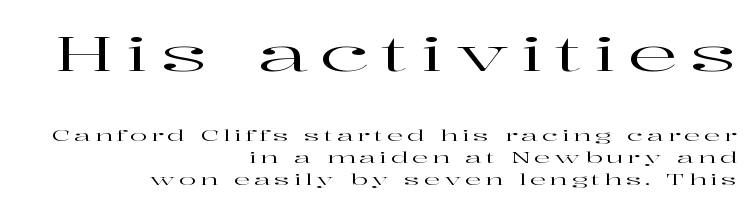
{"serif": "yes", "italic": "no", "width": "wide", "stroke_contrast": "high", "x_height": "medium", "monospaced": "no", "underline": "no", "align": "right", "line_spacing": "normal", "line_spacing_ratio": 1.35, "letter_spacing": "wide", "letter_spacing_em": 0.24, "larger_block": "first", "size_ratio": 3.06, "glyph_px": 49}
